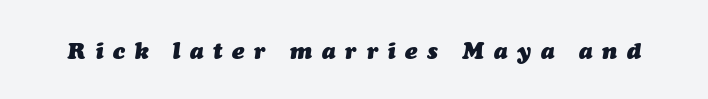
Q: Is the text bold? A: Yes.
Q: Is the text italic (slanted)? A: Yes, it leans right by about 7 degrees.
Q: Is the text underlined? A: No.
Q: Is the spacing between letters normal or unusually wide? A: Unusually wide.
